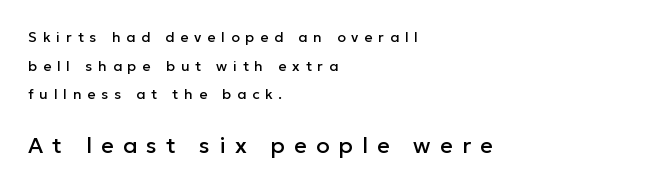
The image shows 22 px text type, upright; set left-aligned, loose line spacing (2.04x), unusually wide letter spacing (+0.42 em), not underlined; the second (bottom) block is 1.57x larger.
